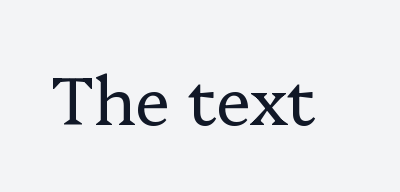
Q: Is the text bold? A: No.
Q: Is the text italic (slanted)? A: No, it is upright.
Q: Is the typeface a serif or a sans-serif typeface? A: Serif.
Q: Is the text underlined? A: No.
Q: Is the spacing between letters normal or unusually wide? A: Normal.
Q: Width (condensed, normal, or wide)? A: Normal.
Q: Stroke contrast? A: Low.
Q: x-height? A: Medium.
Q: Monospaced? A: No.
